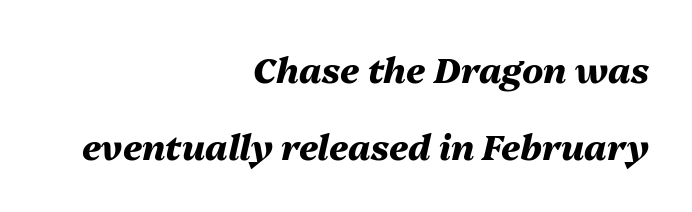
The passage shown is not underscored anywhere. Rows of type keep a wide berth in the vertical direction. This is oblique type, the kind used for emphasis or titles. Nothing unusual about the tracking: characters are spaced as the font intends. Layout note: lines flush right. Heavy-handed strokes throughout: this text is bold.
